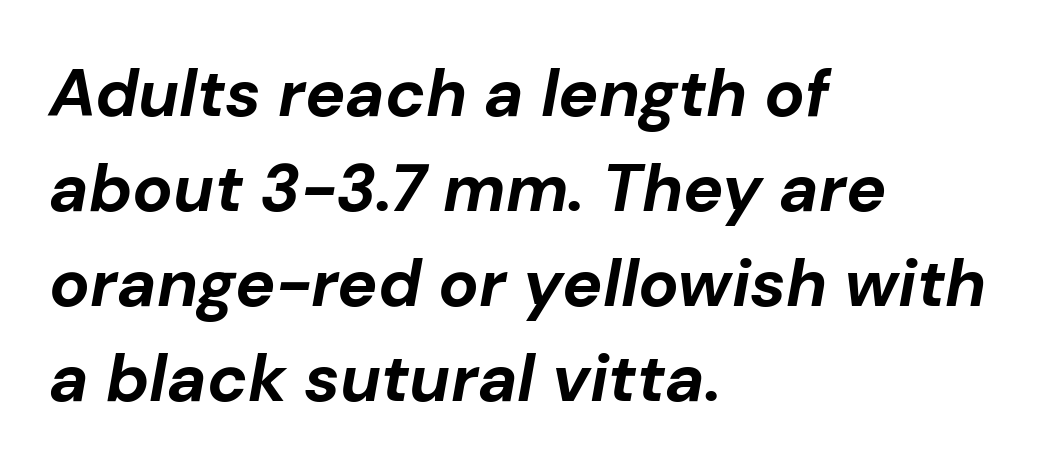
{"italic": "yes", "lean": "right", "slant_degrees": 10, "bold": "yes", "weight": "bold", "width": "normal", "stroke_contrast": "low", "x_height": "medium", "monospaced": "no", "underline": "no", "align": "left", "line_spacing": "normal", "line_spacing_ratio": 1.42, "letter_spacing": "normal", "letter_spacing_em": 0.0, "glyph_px": 67}
